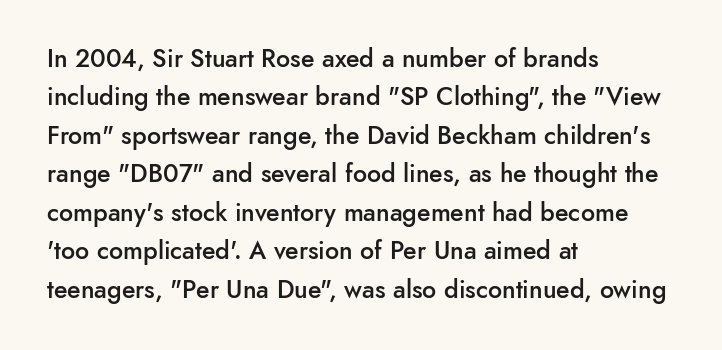
{"italic": "no", "bold": "semi", "underline": "no", "align": "left", "line_spacing": "normal", "line_spacing_ratio": 1.54, "letter_spacing": "normal", "letter_spacing_em": 0.0, "glyph_px": 25}
